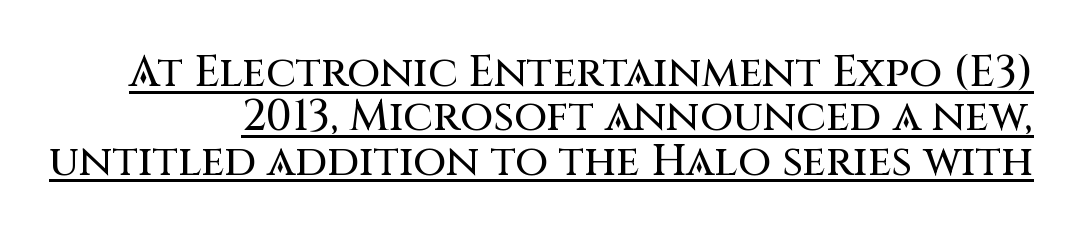
{"serif": "no", "italic": "no", "width": "normal", "stroke_contrast": "medium", "x_height": "large", "monospaced": "no", "underline": "yes", "line_spacing": "tight", "line_spacing_ratio": 1.03, "letter_spacing": "normal", "letter_spacing_em": 0.0, "glyph_px": 43}
